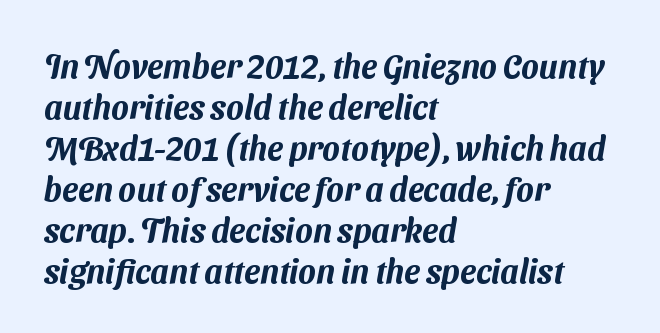
The image shows 33 px sans-serif type; set left-aligned, line spacing 1.24x, normal letter spacing, not underlined; medium stroke contrast and a medium x-height.
